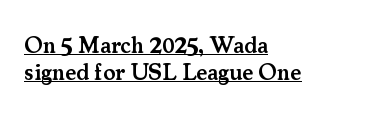
A roman cut, with each character standing at attention. Compared with an ordinary text face, these strokes are moderately heavier — a semibold. Does the copy run flush right? No — it runs flush left. Students, note that the glyphs here touch the page at normal intervals. This sample carries an underscore along the baseline area.
